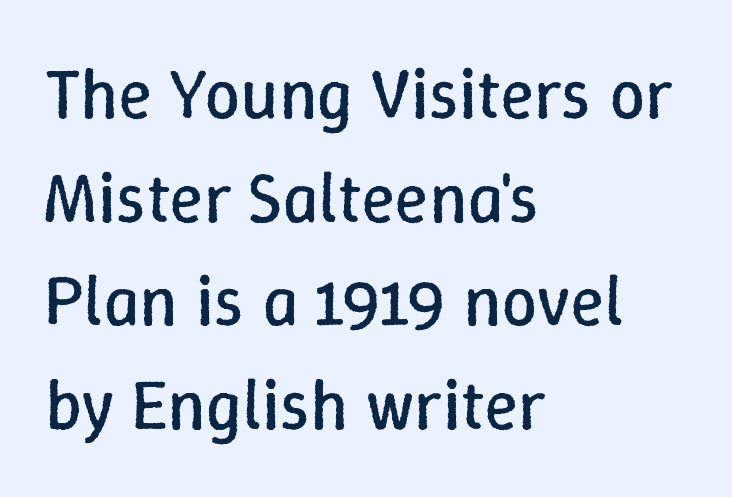
{"italic": "no", "bold": "no", "weight": "regular", "width": "normal", "stroke_contrast": "low", "x_height": "medium", "monospaced": "no", "underline": "no", "align": "left", "line_spacing": "normal", "line_spacing_ratio": 1.46, "letter_spacing": "normal", "letter_spacing_em": 0.0, "glyph_px": 71}
